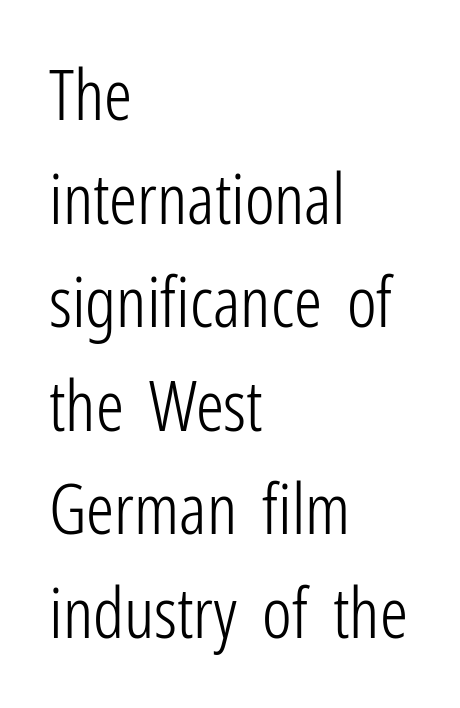
A classic flush-left, rag-right setting is used for this passage. The rendering keeps characters at their native spacing. The font sits on the lighter half of the weight spectrum, regular included. The passage shown stacks its lines at a standard gap. Looks like regular typesetting: each glyph gets only the width it needs. Just letters on the line, the space beneath them empty.
